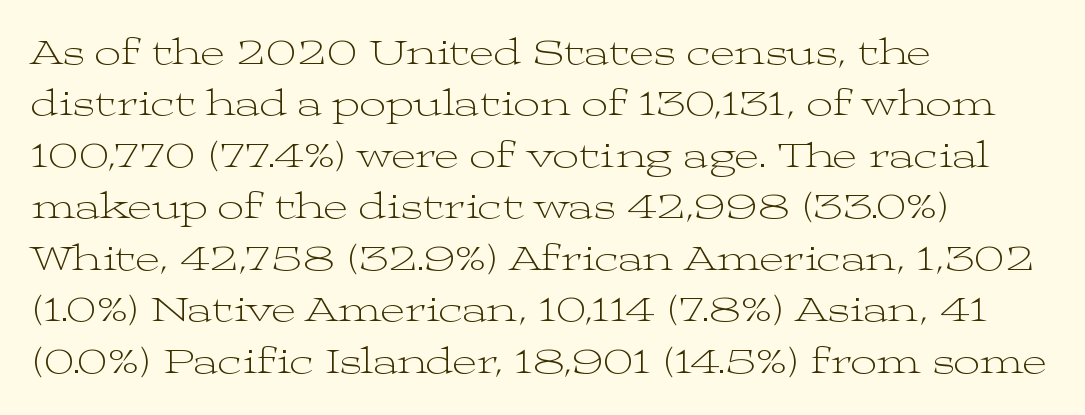
Q: Is the text bold? A: No.
Q: Is the text italic (slanted)? A: No, it is upright.
Q: Is the typeface a serif or a sans-serif typeface? A: Serif.
Q: Is the text underlined? A: No.
Q: How is the paragraph aligned? A: Left-aligned.
Q: Is the spacing between letters normal or unusually wide? A: Normal.
Q: Is the spacing between lines tight, normal or loose? A: Normal.
Q: Width (condensed, normal, or wide)? A: Wide.
Q: Stroke contrast? A: Medium.
Q: x-height? A: Medium.
Q: Monospaced? A: No.
